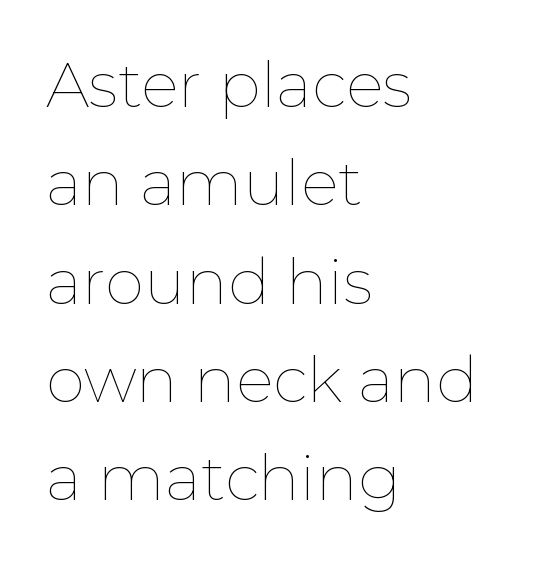
{"italic": "no", "bold": "no", "weight": "thin", "width": "normal", "stroke_contrast": "low", "x_height": "medium", "monospaced": "no", "underline": "no", "align": "left", "line_spacing": "normal", "line_spacing_ratio": 1.56, "letter_spacing": "normal", "letter_spacing_em": 0.0, "glyph_px": 63}
